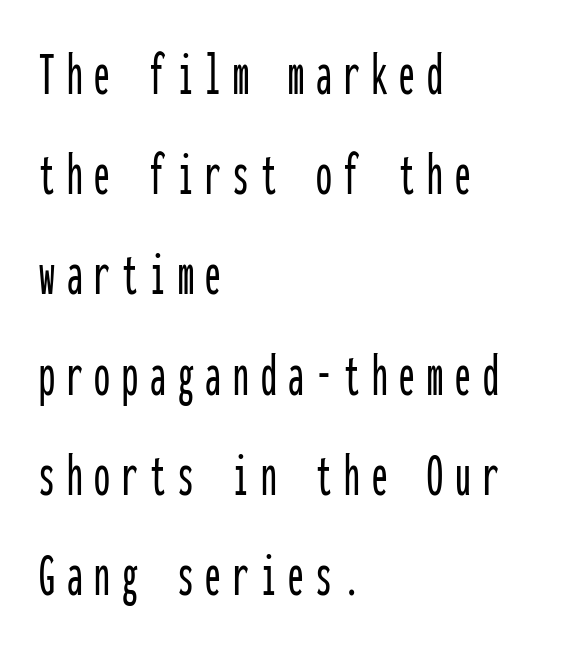
{"serif": "no", "italic": "no", "width": "condensed", "stroke_contrast": "low", "x_height": "medium", "monospaced": "yes", "underline": "no", "align": "left", "line_spacing": "normal", "line_spacing_ratio": 1.59, "glyph_px": 63}
